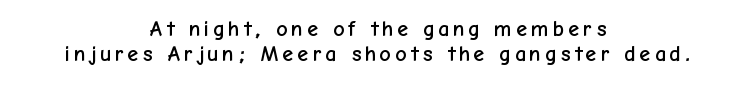
The passage is arranged like a title page — every line centered. Horizontal bands of white between lines are thin slivers. Lines of text with bare space underneath. Nope, not italic — everything's standing straight.
